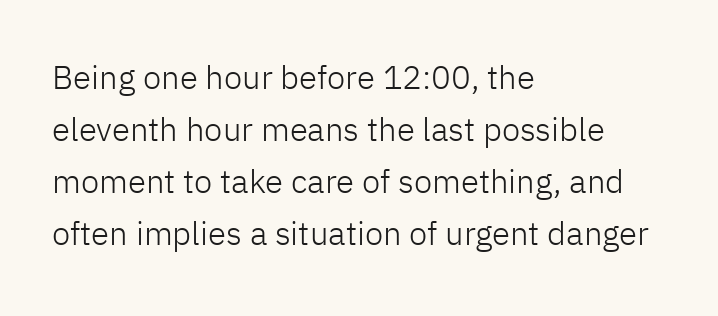
Italic: no, the glyphs are upright roman. Nope, no serifs anywhere on these letters. The area under the type is left untouched. Baseline-to-baseline distance is the conventional proportion of letter height. The paragraph shown leans on its left margin. Here the designer chose a conventional face with non-uniform glyph widths.
